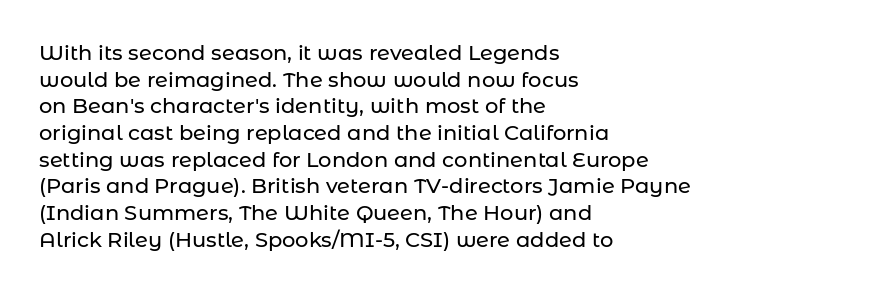
Successive baselines arrive at the customary interval. The space directly below the letters is spotless. The face used here is rendered with its standard letterfit. The rendering anchors every line to the left-hand side.
